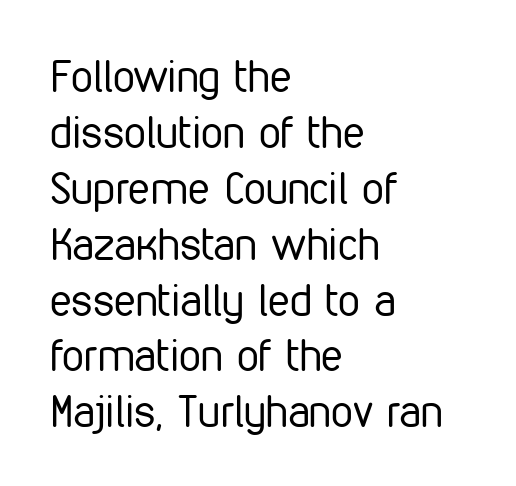
Check under the words: just untouched page. The font family rendered here belongs to the sans-serif group. Summary of vertical rhythm: regular, with standard interline spacing. Each word holds together tightly as a unit, with standard inter-letter gaps. Stems here are at most as thick as an everyday book face. The face used here is proportionally spaced, like ordinary book or web type.
